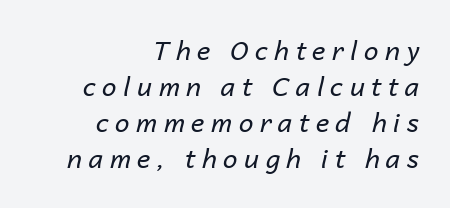
The font's italic variant was chosen for this text. What stands out about the letter spacing? Its width — letters are far apart. Has an underline been added? It has not. Heaviness? Minimal to ordinary, like unemphasized prose. In terms of leading, this rendering sits right in the middle. Horizontally, the lines are justified to the trailing edge only.
